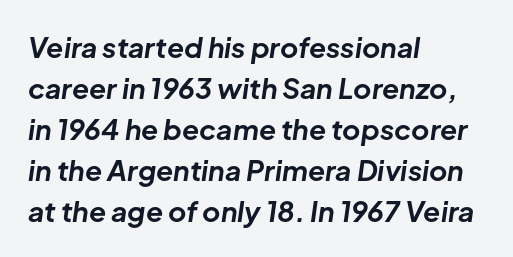
These lines are set flush left with a ragged right edge. This sample has the flowing, uneven cadence of proportional lettering. The glyphs look as if they've been sheared to an angle. Rows of type keep a routine distance in the vertical direction. Nobody drew a line under any word here.
